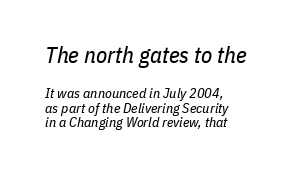
{"italic": "yes", "lean": "right", "slant_degrees": 11, "bold": "no", "underline": "no", "align": "left", "line_spacing": "tight", "line_spacing_ratio": 1.03, "letter_spacing": "normal", "letter_spacing_em": 0.0, "larger_block": "first", "size_ratio": 1.64, "glyph_px": 23}
